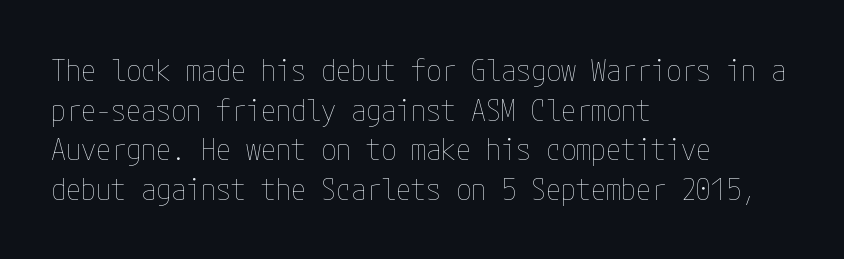
Q: Is the text bold? A: No.
Q: Is the text italic (slanted)? A: No, it is upright.
Q: Is the text underlined? A: No.
Q: How is the paragraph aligned? A: Left-aligned.
Q: Is the spacing between letters normal or unusually wide? A: Normal.
Q: Is the spacing between lines tight, normal or loose? A: Normal.
Q: Width (condensed, normal, or wide)? A: Condensed.
Q: Stroke contrast? A: Low.
Q: x-height? A: Medium.
